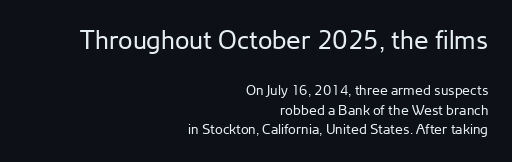
Q: Is the text bold? A: No.
Q: Is the text italic (slanted)? A: No, it is upright.
Q: Is the text underlined? A: No.
Q: How is the paragraph aligned? A: Right-aligned.
Q: Is the spacing between letters normal or unusually wide? A: Normal.
Q: Is the spacing between lines tight, normal or loose? A: Normal.
Q: Which block of text is set in a larger size, the first (top) or the second (bottom)? A: The first (top) one.
